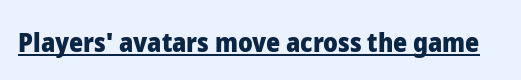
{"italic": "no", "bold": "yes", "underline": "yes", "letter_spacing": "normal", "letter_spacing_em": 0.0, "glyph_px": 27}
